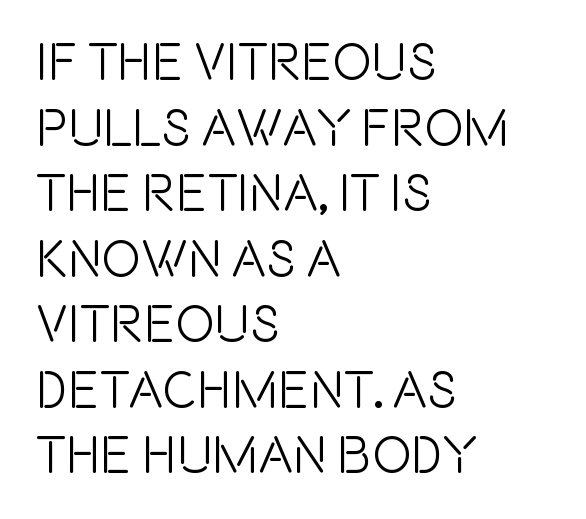
These lines are composed in type without serifs. The axis of the letterforms is exactly vertical. How would I describe the line gaps? Plain and ordinary. A student would call this left alignment; a typographer would say flush left, rag right. The face used here is proportionally spaced, like ordinary book or web type. Here the glyphs are tracked normally, forming tight word shapes.
